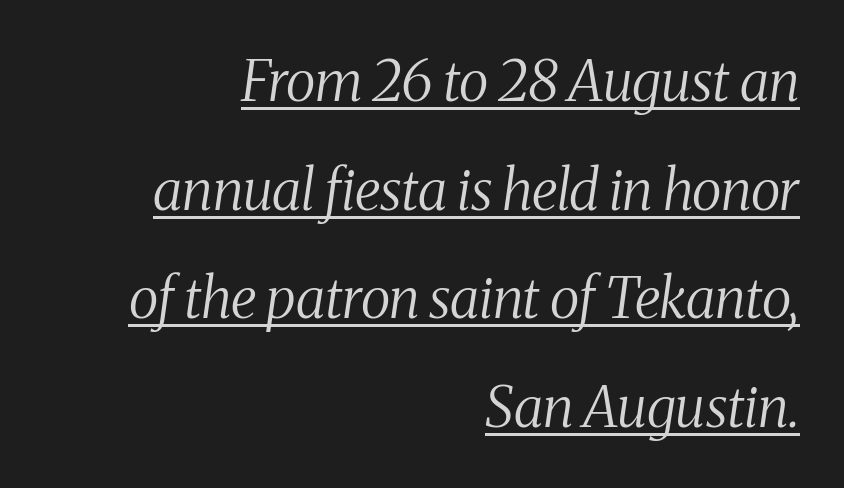
Q: Is the text bold? A: No.
Q: Is the text italic (slanted)? A: Yes, it leans right by about 8 degrees.
Q: Is the typeface a serif or a sans-serif typeface? A: Serif.
Q: Is the text underlined? A: Yes.
Q: How is the paragraph aligned? A: Right-aligned.
Q: Is the spacing between letters normal or unusually wide? A: Normal.
Q: Is the spacing between lines tight, normal or loose? A: Loose.
Q: Width (condensed, normal, or wide)? A: Condensed.
Q: Stroke contrast? A: Medium.
Q: x-height? A: Medium.
Q: Monospaced? A: No.
